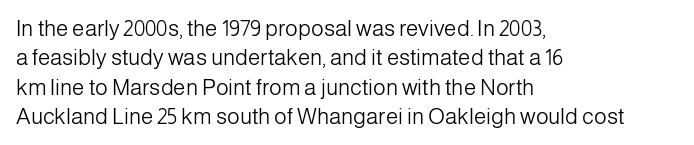
Caption: face not bold, strokes unweighted. Whoever set this chose a conventional vertical rhythm. This sample uses plain, unmodified letter spacing. The lettering stays uniformly vertical, giving the passage a roman look. Rule under the text: the space is simply empty.
